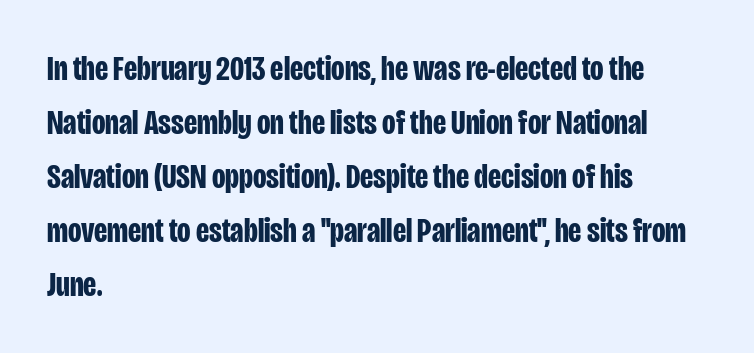
The image shows 35 px bold, condensed sans-serif type, upright; set left-aligned, normal line spacing (1.54x), normal letter spacing, not underlined; low stroke contrast and a large x-height.
